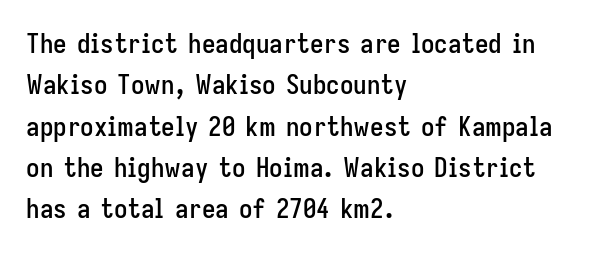
The image shows 27 px text type, upright; set left-aligned, normal line spacing (1.53x), normal letter spacing, not underlined.
